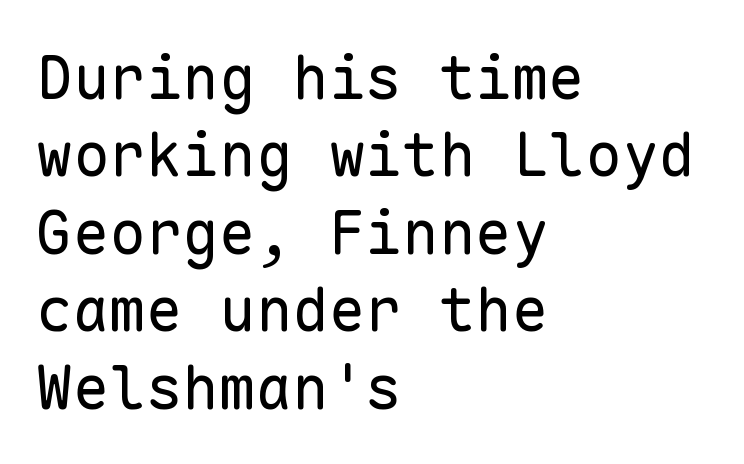
{"serif": "no", "italic": "no", "bold": "no", "weight": "regular", "width": "normal", "stroke_contrast": "low", "x_height": "medium", "monospaced": "yes", "underline": "no", "align": "left", "line_spacing": "normal", "line_spacing_ratio": 1.27, "letter_spacing": "normal", "letter_spacing_em": 0.0, "glyph_px": 61}
